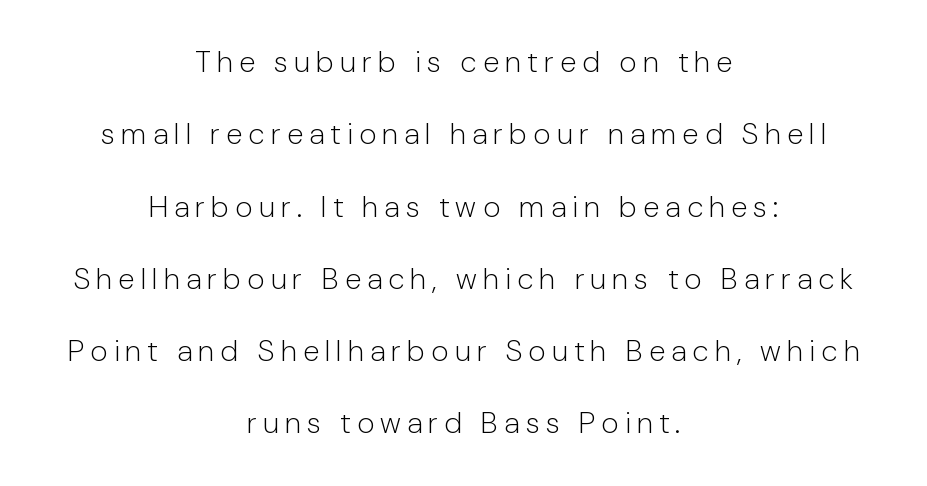
The image shows 30 px light sans-serif type, upright; set centered, loose line spacing (2.41x), unusually wide letter spacing (+0.21 em), not underlined; low stroke contrast and a medium x-height.
